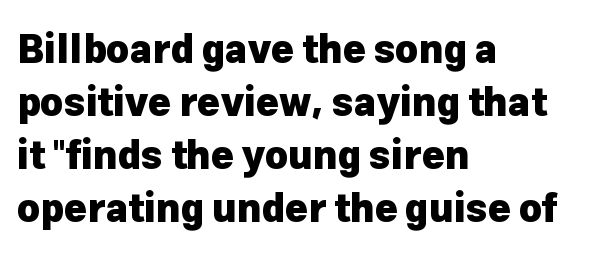
{"serif": "no", "italic": "no", "bold": "yes", "weight": "heavy", "width": "normal", "stroke_contrast": "low", "x_height": "medium", "monospaced": "no", "underline": "no", "align": "left", "line_spacing": "normal", "line_spacing_ratio": 1.36, "letter_spacing": "normal", "letter_spacing_em": 0.0, "glyph_px": 39}
